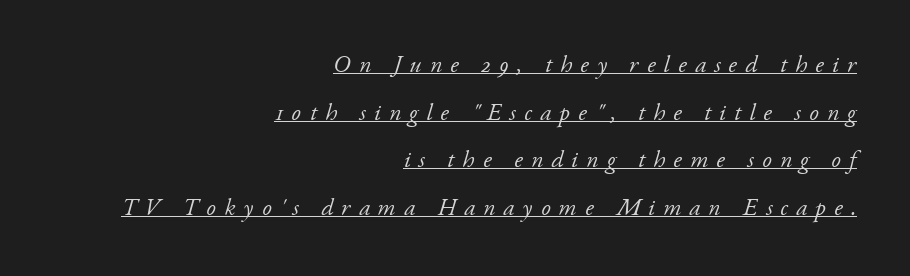
The image shows 24 px text type, italic (leaning right); set right-aligned, loose line spacing (1.98x), unusually wide letter spacing (+0.34 em), underlined.
